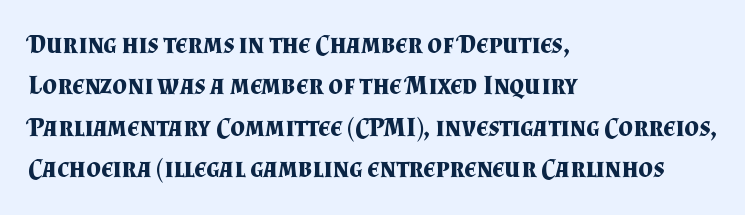
The image shows 26 px bold type, upright; set left-aligned, normal line spacing (1.59x), normal letter spacing, not underlined.
